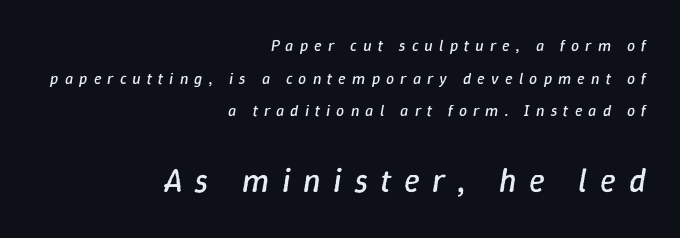
{"italic": "yes", "lean": "right", "slant_degrees": 9, "bold": "no", "weight": "regular", "width": "normal", "stroke_contrast": "low", "x_height": "medium", "monospaced": "no", "underline": "no", "align": "right", "line_spacing": "loose", "line_spacing_ratio": 2.04, "letter_spacing": "wide", "letter_spacing_em": 0.38, "larger_block": "second", "size_ratio": 2.06, "glyph_px": 33}
